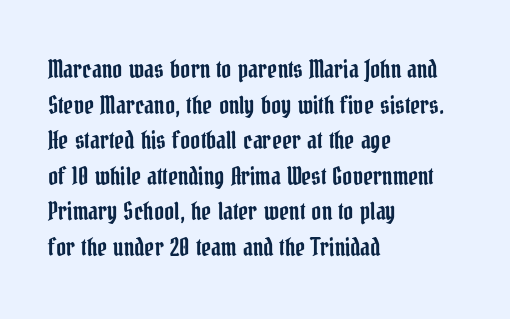
{"italic": "no", "underline": "no", "align": "left", "line_spacing": "normal", "line_spacing_ratio": 1.48, "letter_spacing": "normal", "letter_spacing_em": 0.0, "glyph_px": 24}
